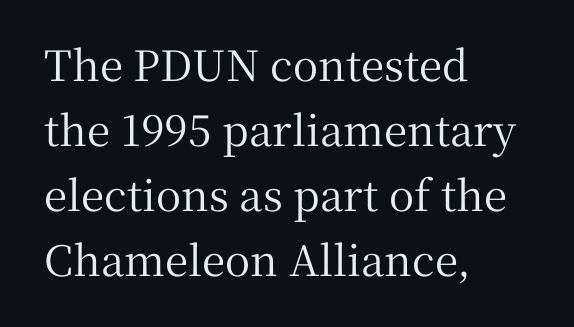
Q: Is the text italic (slanted)? A: No, it is upright.
Q: Is the typeface a serif or a sans-serif typeface? A: Serif.
Q: Is the text underlined? A: No.
Q: How is the paragraph aligned? A: Left-aligned.
Q: Is the spacing between letters normal or unusually wide? A: Normal.
Q: Is the spacing between lines tight, normal or loose? A: Normal.
Q: Width (condensed, normal, or wide)? A: Normal.
Q: Stroke contrast? A: Medium.
Q: x-height? A: Medium.
Q: Monospaced? A: No.
